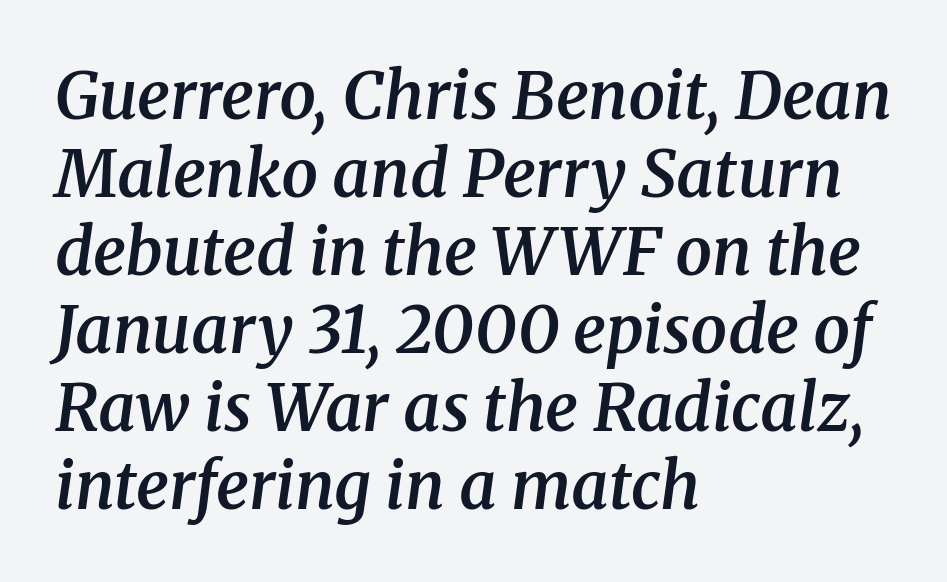
The image shows 65 px semibold serif type, italic (leaning right); set left-aligned, line spacing 1.2x, normal letter spacing, not underlined; medium stroke contrast and a medium x-height.
